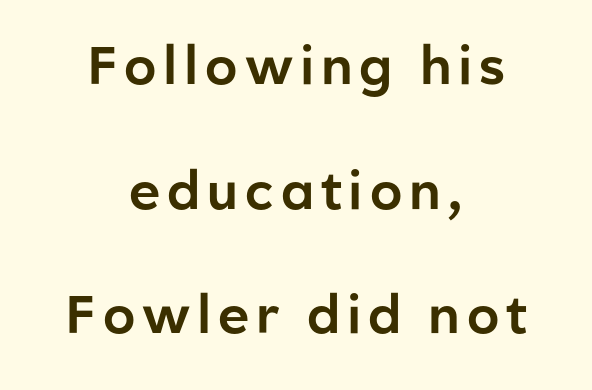
Rule under the text: the space is simply empty. These lines are centered, leaving both edges ragged. Italic? Not at all — the glyphs are vertical. Vertically, the passage feels expansive, rows floating well apart. Regarding serifs, this sample does without them.
